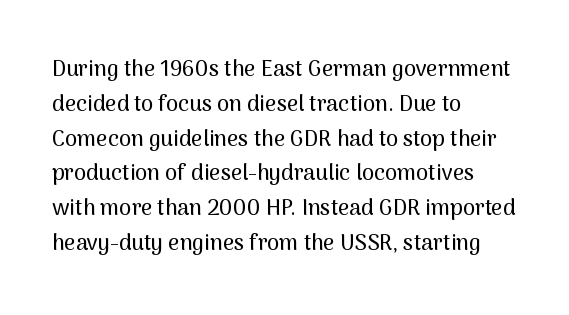
The image shows 22 px text type, upright; set left-aligned, normal line spacing (1.58x), normal letter spacing, not underlined.
